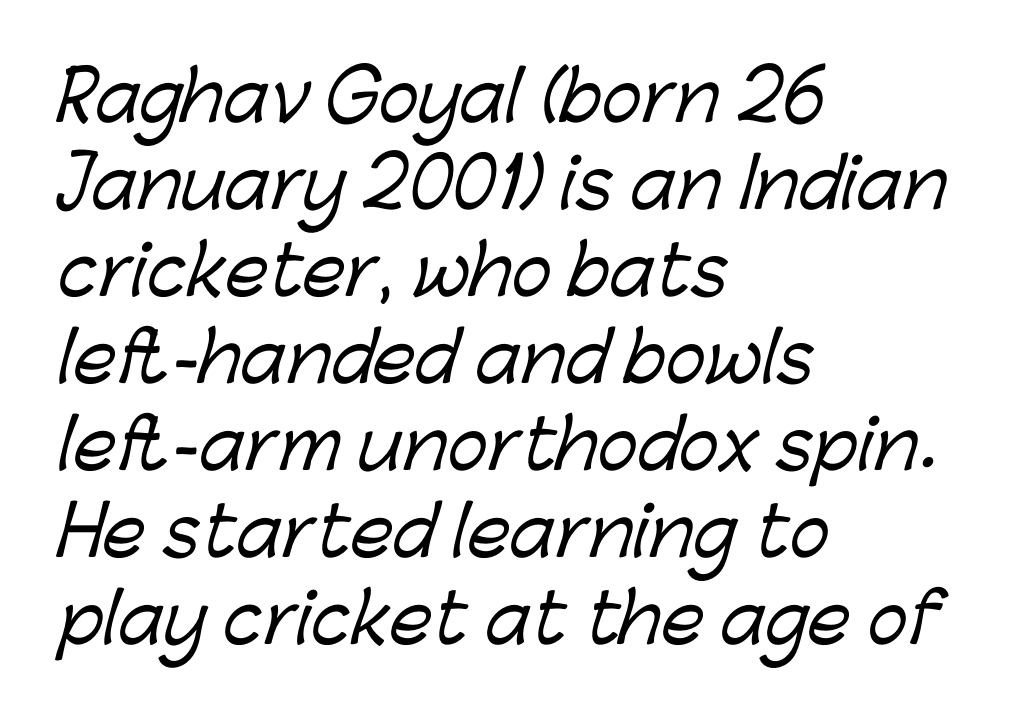
The image shows 68 px sans-serif type; set left-aligned, normal line spacing (1.28x), normal letter spacing, not underlined; low stroke contrast and a medium x-height.
